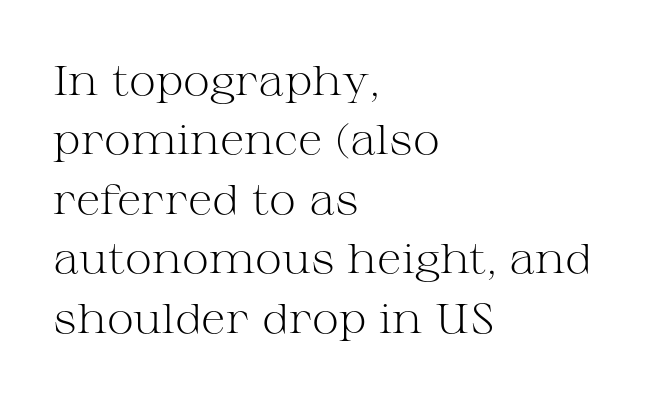
Q: Is the text bold? A: No.
Q: Is the text italic (slanted)? A: No, it is upright.
Q: Is the typeface a serif or a sans-serif typeface? A: Serif.
Q: Is the text underlined? A: No.
Q: How is the paragraph aligned? A: Left-aligned.
Q: Is the spacing between letters normal or unusually wide? A: Normal.
Q: Is the spacing between lines tight, normal or loose? A: Normal.
Q: Width (condensed, normal, or wide)? A: Wide.
Q: Stroke contrast? A: Medium.
Q: x-height? A: Medium.
Q: Monospaced? A: No.
